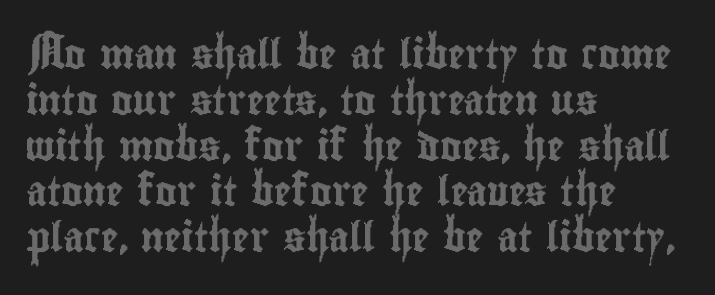
Q: Is the text italic (slanted)? A: No, it is upright.
Q: Is the text underlined? A: No.
Q: How is the paragraph aligned? A: Left-aligned.
Q: Is the spacing between letters normal or unusually wide? A: Normal.
Q: Is the spacing between lines tight, normal or loose? A: Normal.
Q: Width (condensed, normal, or wide)? A: Condensed.
Q: x-height? A: Small.
Q: Monospaced? A: No.
